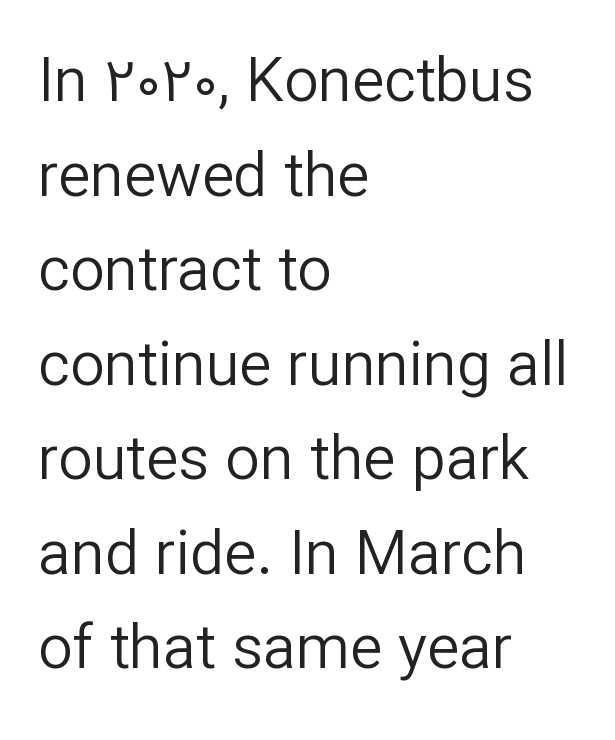
{"serif": "no", "italic": "no", "bold": "no", "weight": "regular", "width": "normal", "stroke_contrast": "low", "x_height": "medium", "monospaced": "no", "underline": "no", "align": "left", "line_spacing": "normal", "line_spacing_ratio": 1.55, "letter_spacing": "normal", "letter_spacing_em": 0.0, "glyph_px": 61}
